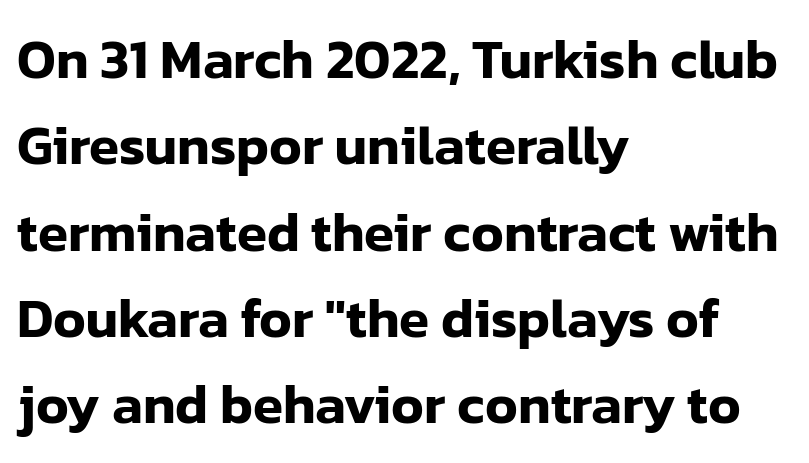
Words appear dense and cohesive because spacing is normal. Each new line begins a customary step beneath the previous one. Look at the bottom of the vertical strokes: they stop flat, with no serifs. The axis of the letterforms is exactly vertical. Descenders are the only things crossing below the line.
